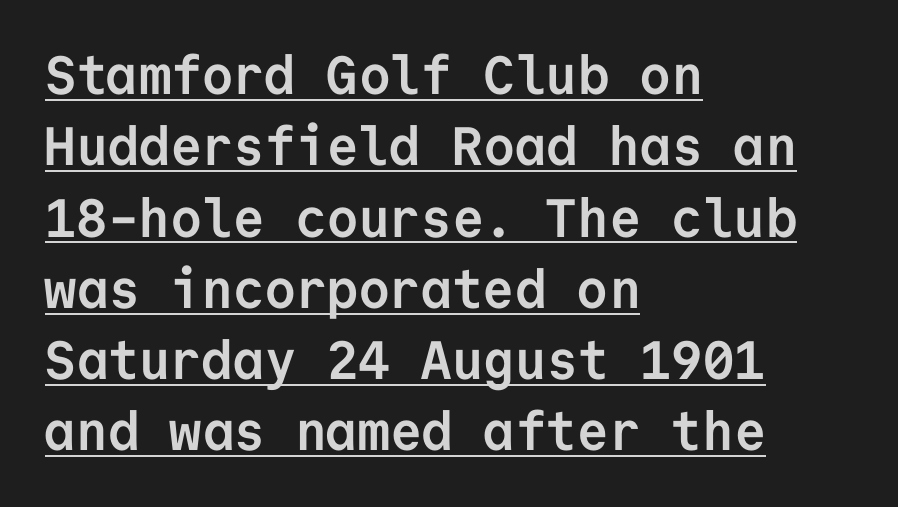
What kind of face is this? One without serifs — a sans. You can see a thin bar hugging the bottom of the glyphs. Casual observation: everything's shoved over to the left. Quick note: interline space is typical.
